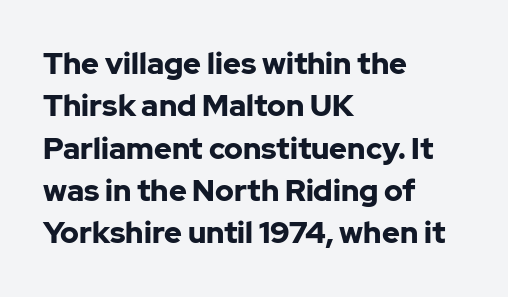
The image shows 30 px bold sans-serif type, upright; set left-aligned, normal line spacing (1.41x), normal letter spacing, not underlined; low stroke contrast and a medium x-height.
